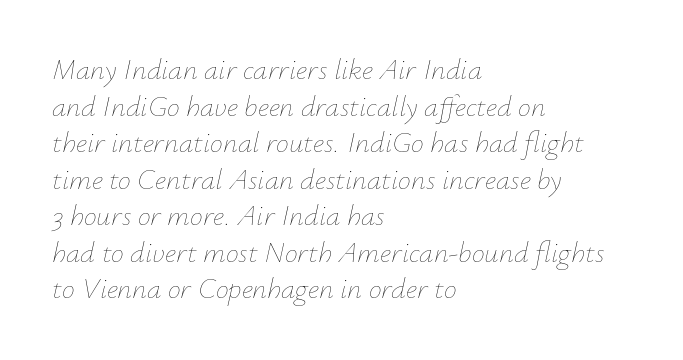
{"italic": "yes", "lean": "right", "slant_degrees": 12, "bold": "no", "weight": "thin", "width": "normal", "stroke_contrast": "low", "x_height": "small", "monospaced": "no", "underline": "no", "align": "left", "line_spacing": "normal", "line_spacing_ratio": 1.26, "letter_spacing": "normal", "letter_spacing_em": 0.0, "glyph_px": 29}
